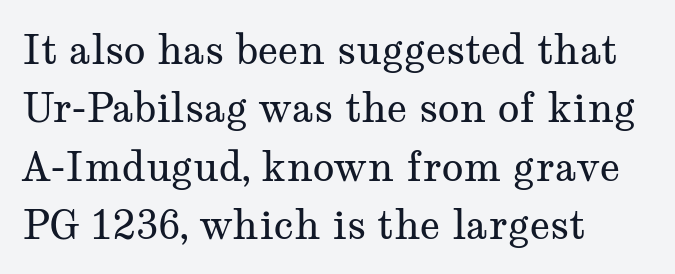
Q: Is the text bold? A: No.
Q: Is the text italic (slanted)? A: No, it is upright.
Q: Is the typeface a serif or a sans-serif typeface? A: Serif.
Q: Is the text underlined? A: No.
Q: How is the paragraph aligned? A: Left-aligned.
Q: Is the spacing between letters normal or unusually wide? A: Normal.
Q: Is the spacing between lines tight, normal or loose? A: Normal.
Q: Width (condensed, normal, or wide)? A: Wide.
Q: Stroke contrast? A: Medium.
Q: x-height? A: Medium.
Q: Monospaced? A: No.
